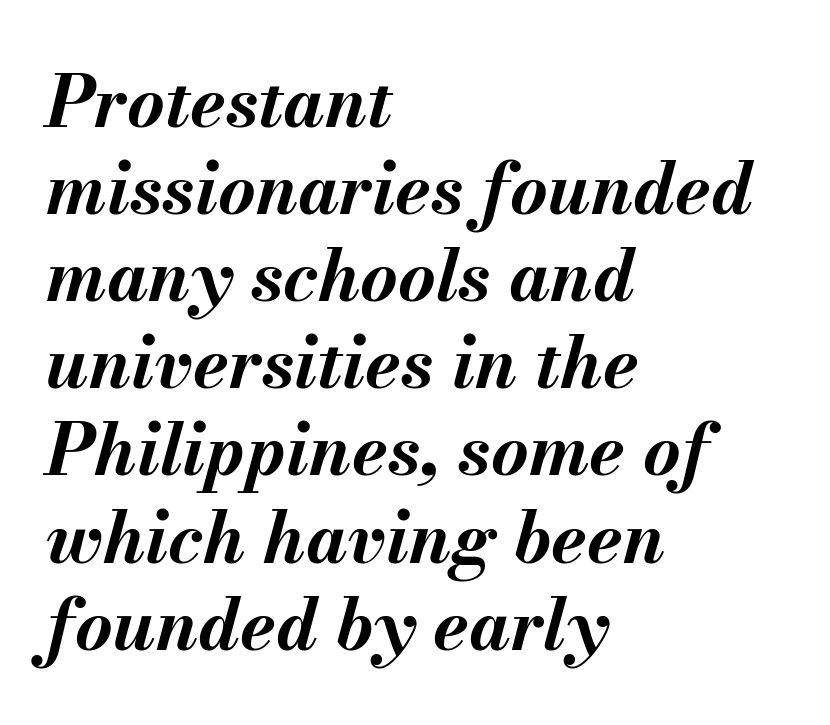
The image shows 72 px bold type, italic (leaning right); set left-aligned, line spacing 1.21x, normal letter spacing, not underlined; medium stroke contrast and a small x-height.
